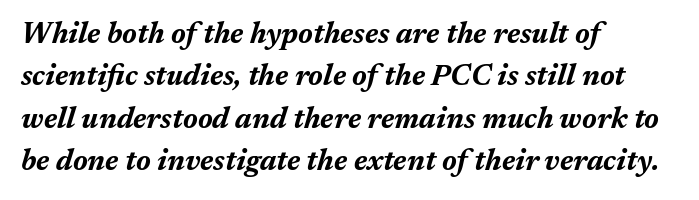
Q: Is the text bold? A: Yes.
Q: Is the text italic (slanted)? A: Yes, it leans right by about 17 degrees.
Q: Is the text underlined? A: No.
Q: How is the paragraph aligned? A: Left-aligned.
Q: Is the spacing between letters normal or unusually wide? A: Normal.
Q: Is the spacing between lines tight, normal or loose? A: Normal.
Q: Width (condensed, normal, or wide)? A: Normal.
Q: Stroke contrast? A: Medium.
Q: x-height? A: Medium.
Q: Monospaced? A: No.
